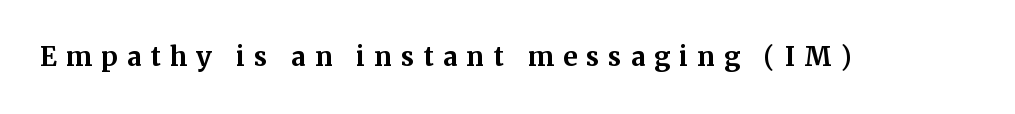
The image shows 26 px bold type, upright; set unusually wide letter spacing (+0.35 em), not underlined.
